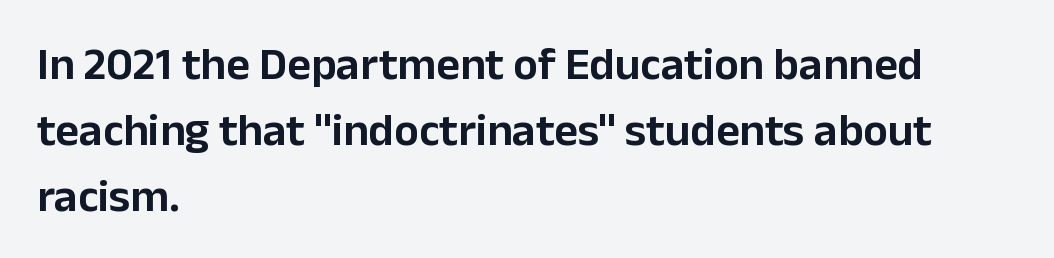
The block of text has a typical density, with ordinary space between rows. No italicization has been applied; the sample stays upright. The passage shown is typeset with a sans-serif family. Line beginnings align vertically; line endings do not. Students, note that the glyphs here touch the page at normal intervals. The space beneath each line is pristine and unruled.
